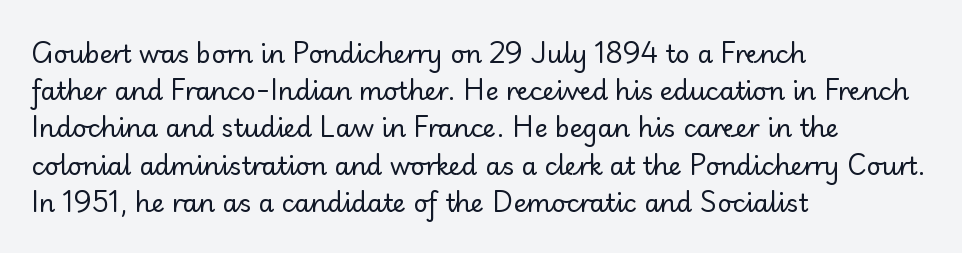
The image shows 25 px text type, upright; set left-aligned, normal line spacing (1.49x), normal letter spacing, not underlined.
